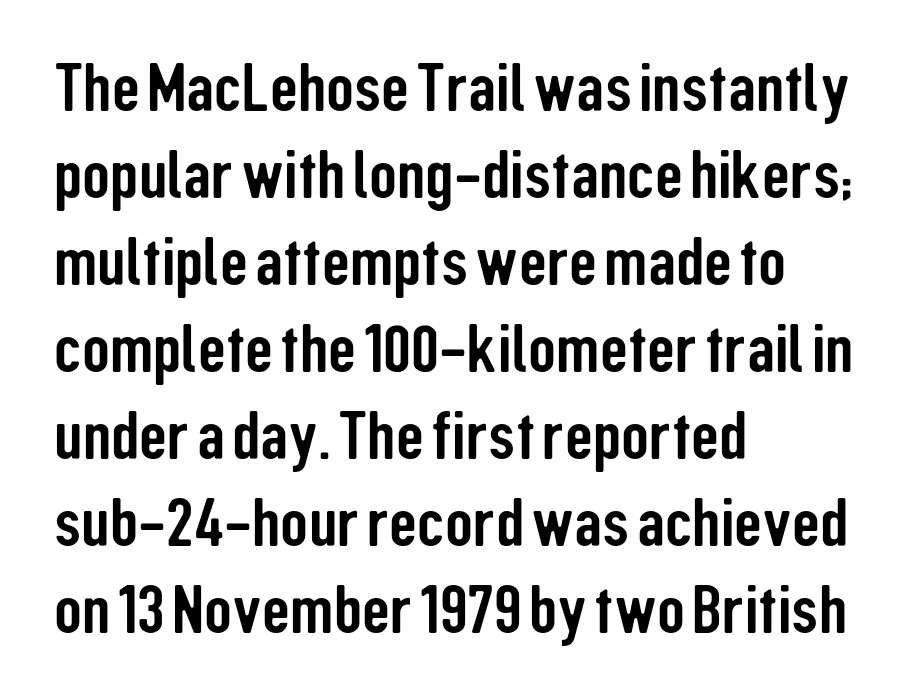
The image shows 69 px condensed sans-serif type, upright; set left-aligned, normal line spacing (1.26x), normal letter spacing, not underlined; low stroke contrast and a medium x-height.
